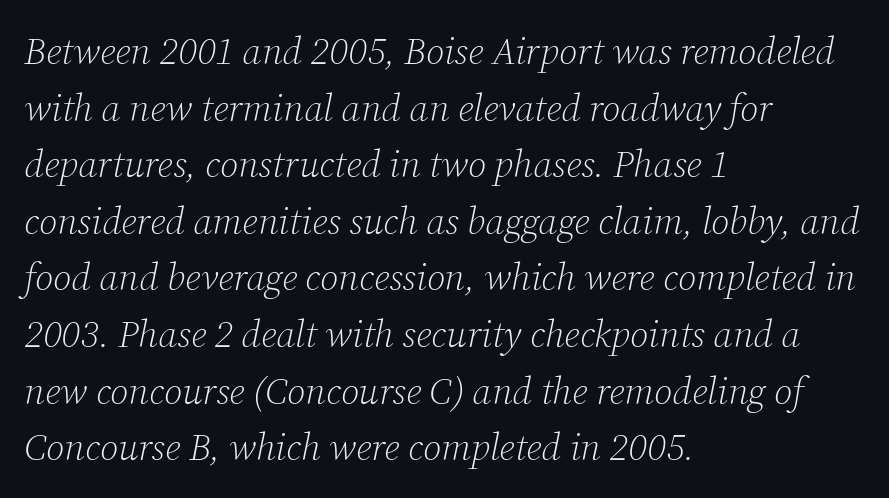
{"serif": "yes", "italic": "yes", "lean": "right", "slant_degrees": 12, "bold": "no", "weight": "light", "width": "normal", "stroke_contrast": "low", "x_height": "medium", "monospaced": "no", "underline": "no", "align": "left", "line_spacing": "normal", "line_spacing_ratio": 1.49, "letter_spacing": "normal", "letter_spacing_em": 0.0, "glyph_px": 38}
